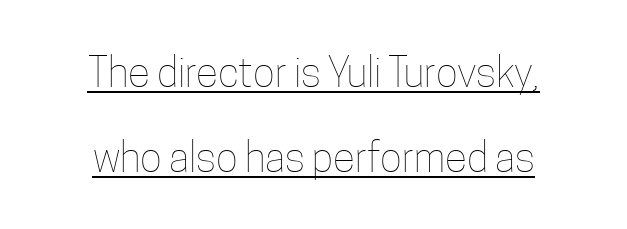
Q: Is the text bold? A: No.
Q: Is the text italic (slanted)? A: No, it is upright.
Q: Is the text underlined? A: Yes.
Q: How is the paragraph aligned? A: Centered.
Q: Is the spacing between letters normal or unusually wide? A: Normal.
Q: Is the spacing between lines tight, normal or loose? A: Loose.
Q: Width (condensed, normal, or wide)? A: Condensed.
Q: Stroke contrast? A: Low.
Q: x-height? A: Medium.
Q: Monospaced? A: No.
